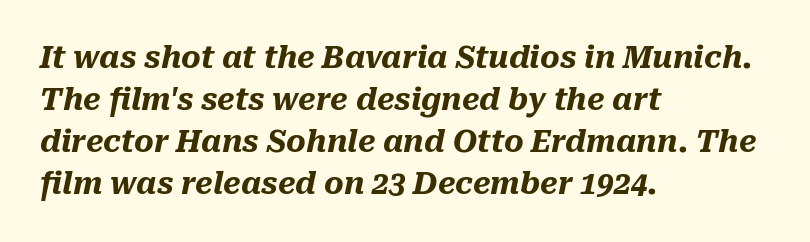
The image shows 30 px heavy type, italic (leaning right); set left-aligned, normal line spacing (1.4x), normal letter spacing, not underlined; medium stroke contrast and a medium x-height.
